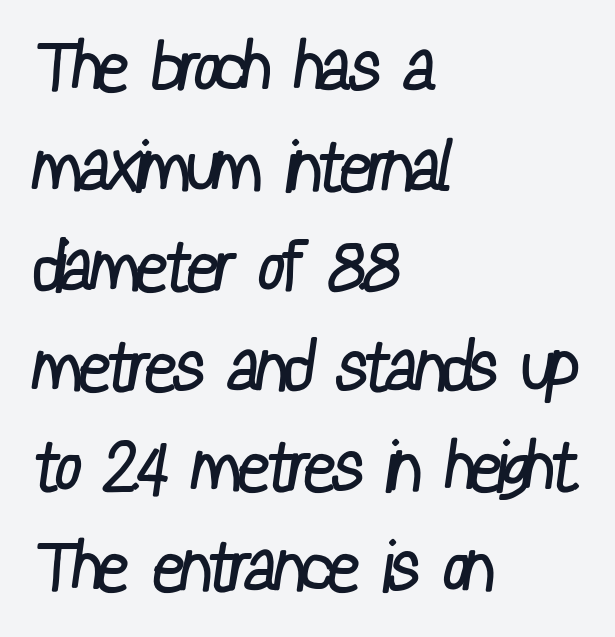
Each letter keeps its own natural width here, so spacing adapts to shape. Descender tails drop into unmarked territory. Is the block centered? No — it sits flush against the left margin. Regular leading. Default kerning and tracking; the words read as compact shapes.
